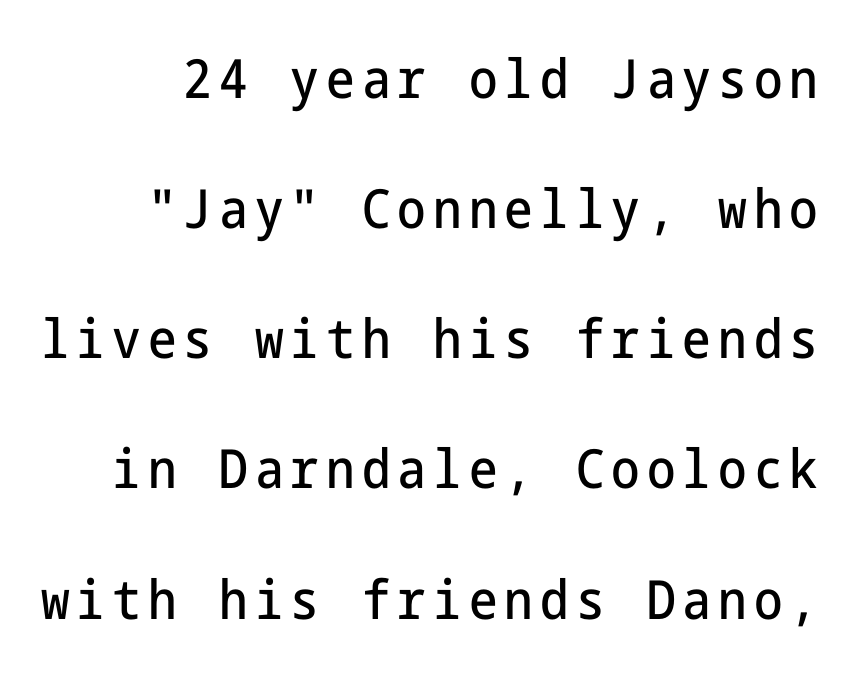
Any mark beneath the type? The region is blank. Compared with typical paragraphs, the rows here are farther apart. Serifs: no, the terminals of the letterforms are clean. The lettering stays uniformly vertical, giving the passage a roman look.
